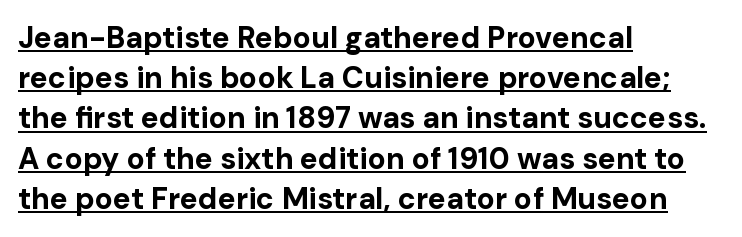
The image shows 30 px bold sans-serif type, upright; set left-aligned, normal line spacing (1.34x), normal letter spacing, underlined; low stroke contrast and a medium x-height.
